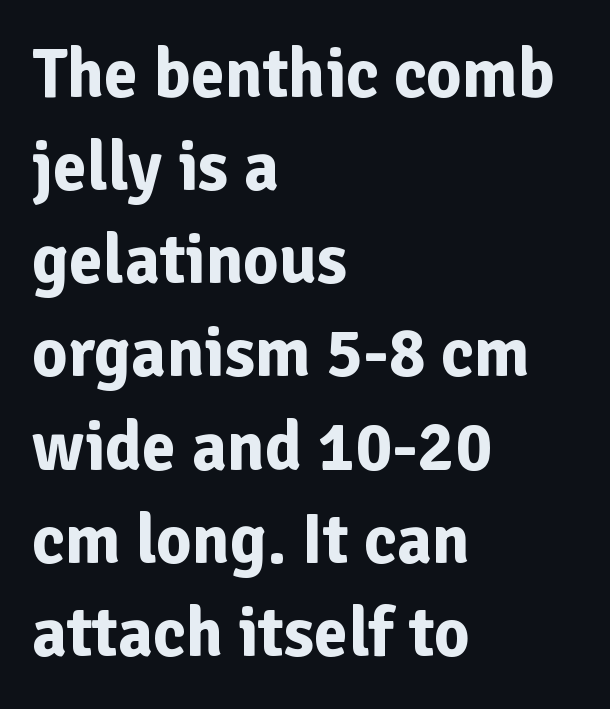
The image shows 69 px bold sans-serif type, upright; set left-aligned, normal line spacing (1.35x), normal letter spacing, not underlined; low stroke contrast and a medium x-height.
